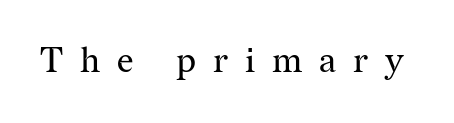
{"serif": "yes", "italic": "no", "bold": "no", "weight": "regular", "width": "normal", "stroke_contrast": "medium", "x_height": "medium", "monospaced": "no", "underline": "no", "letter_spacing": "wide", "letter_spacing_em": 0.48, "glyph_px": 35}
